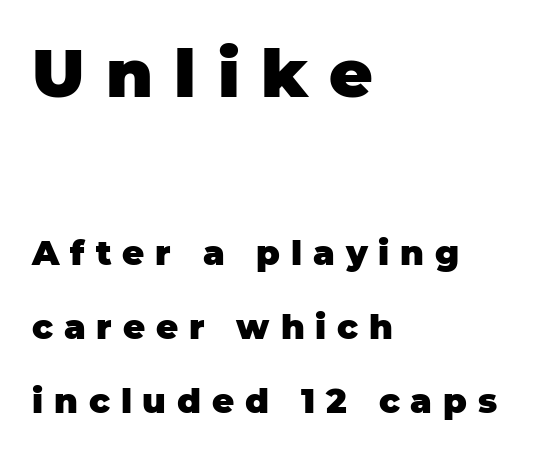
{"serif": "no", "italic": "no", "bold": "yes", "weight": "heavy", "width": "normal", "stroke_contrast": "low", "x_height": "large", "monospaced": "no", "underline": "no", "align": "left", "line_spacing": "loose", "line_spacing_ratio": 2.18, "letter_spacing": "wide", "letter_spacing_em": 0.32, "larger_block": "first", "size_ratio": 1.97, "glyph_px": 67}
